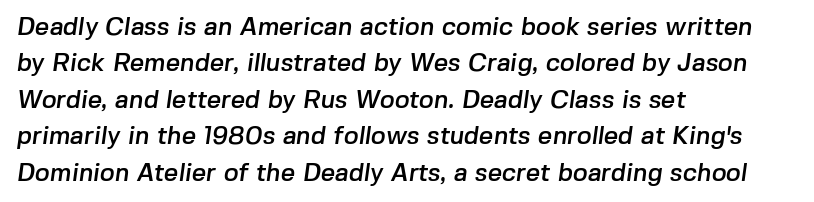
The image shows 25 px text type; set left-aligned, normal line spacing (1.46x), normal letter spacing, not underlined.
